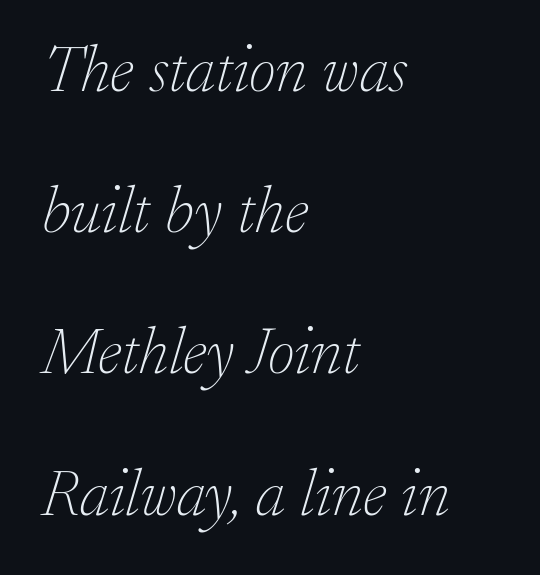
{"serif": "yes", "italic": "yes", "lean": "right", "slant_degrees": 17, "bold": "no", "weight": "thin", "width": "normal", "stroke_contrast": "low", "x_height": "small", "monospaced": "no", "underline": "no", "align": "left", "line_spacing": "loose", "line_spacing_ratio": 2.14, "letter_spacing": "normal", "letter_spacing_em": 0.0, "glyph_px": 66}
